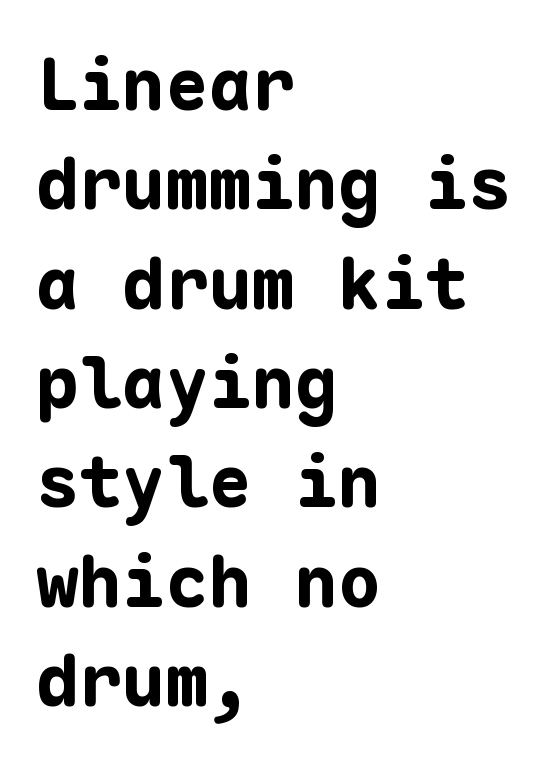
{"serif": "no", "italic": "no", "bold": "yes", "weight": "bold", "width": "normal", "stroke_contrast": "low", "x_height": "medium", "monospaced": "yes", "underline": "no", "align": "left", "line_spacing": "normal", "line_spacing_ratio": 1.38, "letter_spacing": "normal", "letter_spacing_em": 0.0, "glyph_px": 72}
